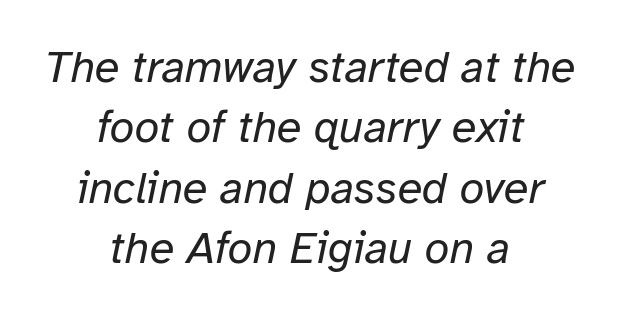
Proportional: the letters do not fall into vertical columns. Does extra space separate the letters? No, they use regular spacing. A centered setting, common on invitations and titles, is used for this passage. Does the leading feel generous? No, just average. Letters have the restrained weight of plain body copy at most. Style check: oblique.
